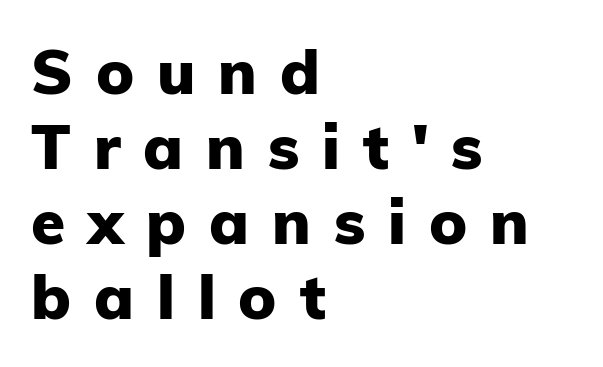
The image shows 62 px heavy sans-serif type, upright; set left-aligned, line spacing 1.21x, unusually wide letter spacing (+0.37 em), not underlined; low stroke contrast and a medium x-height.
